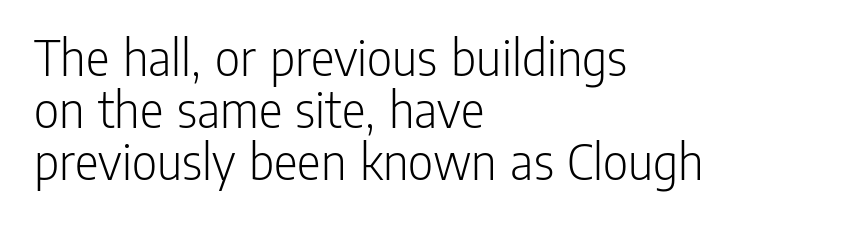
The font sits on the lighter half of the weight spectrum, regular included. The lines in this sample share a left origin and differ only in where they stop. Quick note: underline off. Character widths vary here, with narrow letters taking less room than wide ones.
